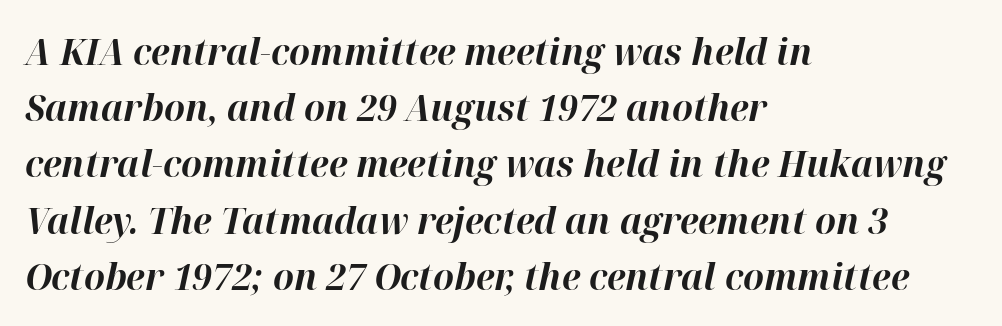
{"italic": "yes", "lean": "right", "slant_degrees": 12, "bold": "yes", "weight": "bold", "width": "normal", "stroke_contrast": "high", "x_height": "medium", "monospaced": "no", "underline": "no", "align": "left", "line_spacing": "normal", "line_spacing_ratio": 1.52, "letter_spacing": "normal", "letter_spacing_em": 0.0, "glyph_px": 37}
